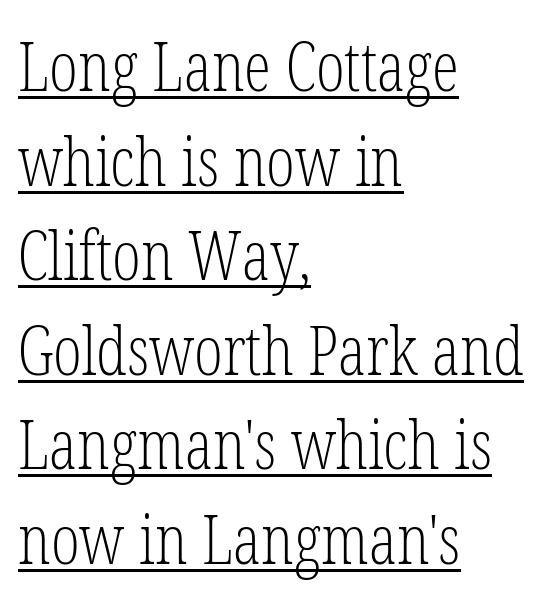
{"serif": "yes", "italic": "no", "bold": "no", "weight": "light", "width": "condensed", "stroke_contrast": "low", "x_height": "medium", "monospaced": "no", "underline": "yes", "align": "left", "line_spacing": "normal", "line_spacing_ratio": 1.39, "letter_spacing": "normal", "letter_spacing_em": 0.0, "glyph_px": 68}
